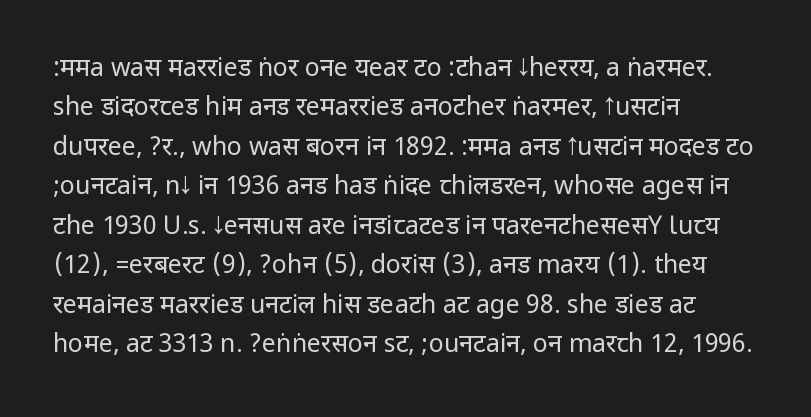
This block has exactly the height ordinary leading produces. Heft: none added — not bold. The face used here is rendered with its standard letterfit. Horizontally, the lines are justified to the leading edge only.
